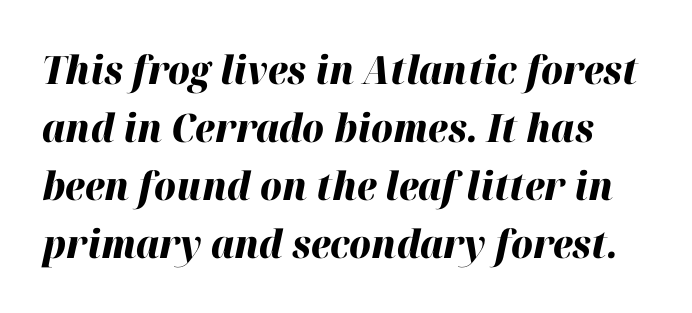
The typography opts for an oblique posture over an upright one. Clear beneath every line of the passage. Is this a fixed-width face? No — the glyphs have proportional, varying widths. Look at the tracking — it's just the regular setting, nothing added. The typesetting leans heavy: a genuine bold.
